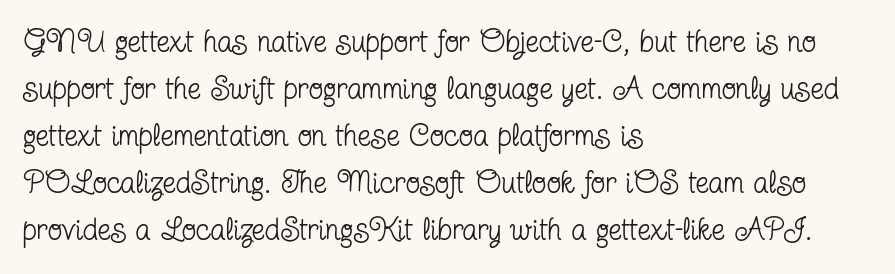
Classification — serif. A typesetter would mark this as roman, not italic. Successive baselines arrive at the customary interval. Horizontal alignment here is leftward, the default for most running prose. The rendering uses natural spacing where letterforms have individual widths. Descenders are the only things crossing below the line.
